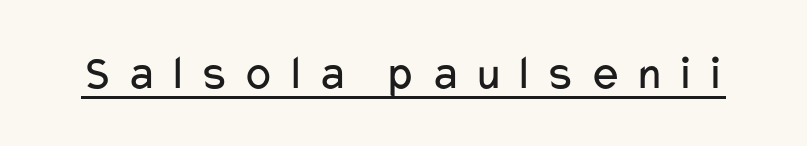
The typography opts for an upright posture over an oblique one. The passage shown is not bold in any degree. Letterform terminals end flat and unadorned throughout the passage. Is there an underline? Yes — a line sits under the letters.
